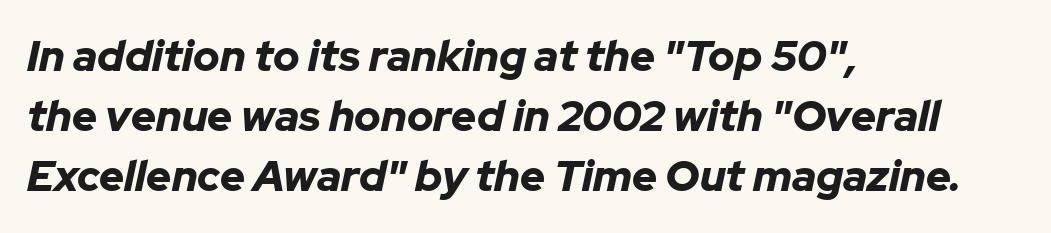
Q: Is the text bold? A: Yes.
Q: Is the text italic (slanted)? A: Yes, it leans right by about 12 degrees.
Q: Is the text underlined? A: No.
Q: How is the paragraph aligned? A: Left-aligned.
Q: Is the spacing between letters normal or unusually wide? A: Normal.
Q: Is the spacing between lines tight, normal or loose? A: Normal.
Q: Width (condensed, normal, or wide)? A: Normal.
Q: Stroke contrast? A: Low.
Q: x-height? A: Medium.
Q: Monospaced? A: No.
